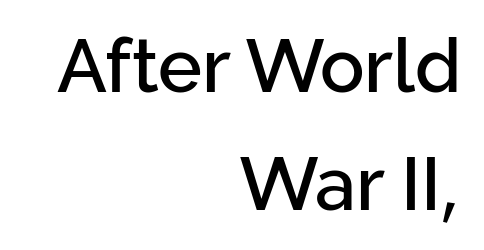
{"serif": "no", "italic": "no", "width": "normal", "stroke_contrast": "low", "x_height": "medium", "monospaced": "no", "underline": "no", "align": "right", "line_spacing": "normal", "line_spacing_ratio": 1.6, "letter_spacing": "normal", "letter_spacing_em": 0.0, "glyph_px": 74}
